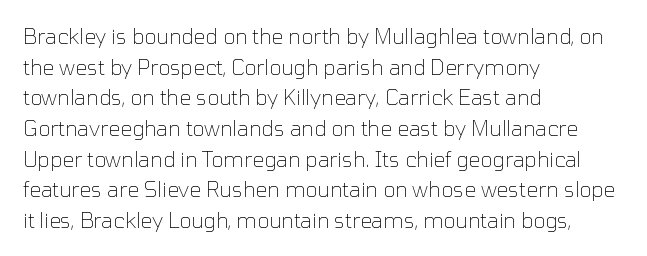
The image shows 21 px text type, upright; set left-aligned, normal line spacing (1.46x), normal letter spacing, not underlined.
